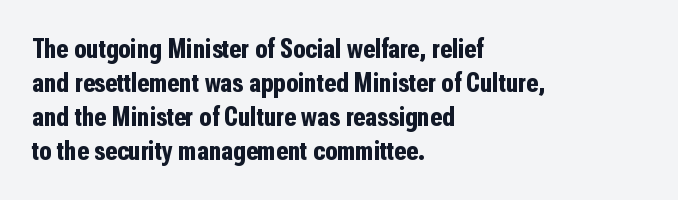
The image shows 28 px bold, condensed sans-serif type, upright; set left-aligned, line spacing 1.22x, normal letter spacing, not underlined; low stroke contrast and a medium x-height.
